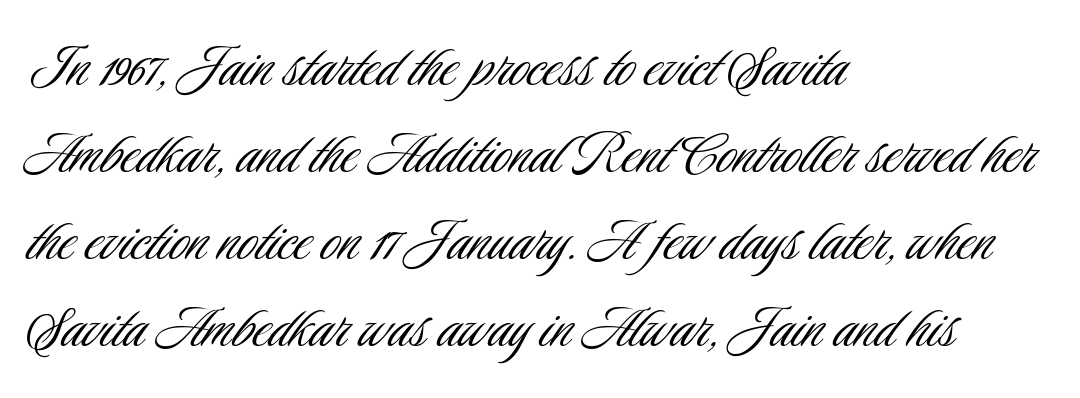
Q: Is the text bold? A: No.
Q: Is the text italic (slanted)? A: Yes.
Q: Is the typeface a serif or a sans-serif typeface? A: Sans-serif.
Q: Is the text underlined? A: No.
Q: How is the paragraph aligned? A: Left-aligned.
Q: Is the spacing between letters normal or unusually wide? A: Normal.
Q: Is the spacing between lines tight, normal or loose? A: Normal.
Q: Width (condensed, normal, or wide)? A: Condensed.
Q: Stroke contrast? A: Low.
Q: x-height? A: Small.
Q: Monospaced? A: No.
